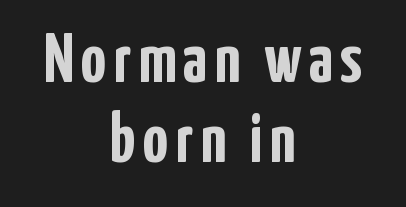
The image shows 71 px semibold, condensed sans-serif type, upright; set centered, tight line spacing (1.13x), not underlined; low stroke contrast and a medium x-height.
